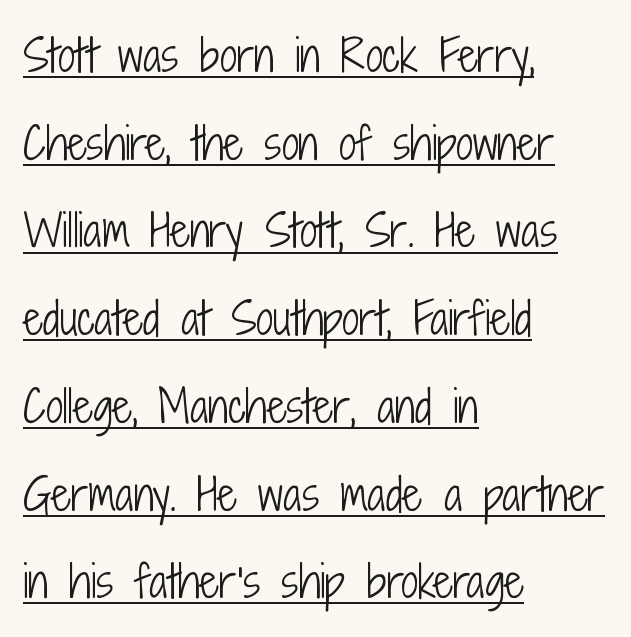
{"serif": "no", "italic": "no", "bold": "no", "weight": "light", "width": "condensed", "stroke_contrast": "low", "x_height": "medium", "monospaced": "no", "underline": "yes", "align": "left", "line_spacing": "loose", "line_spacing_ratio": 2.04, "letter_spacing": "normal", "letter_spacing_em": 0.0, "glyph_px": 43}
